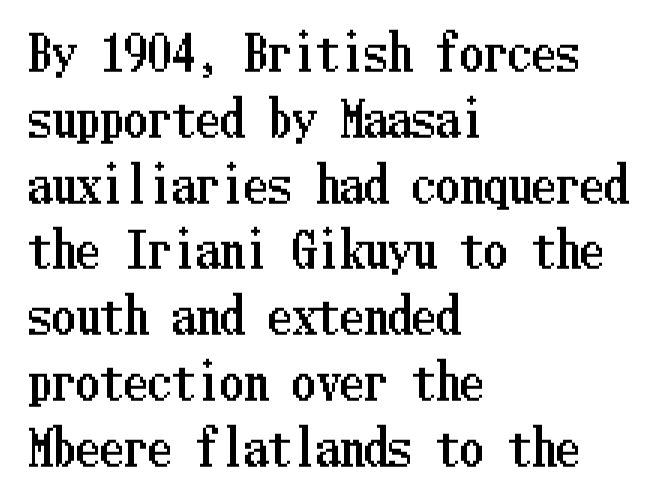
The image shows 48 px condensed type, upright; set left-aligned, normal line spacing (1.37x), normal letter spacing, not underlined; low stroke contrast and a medium x-height.
